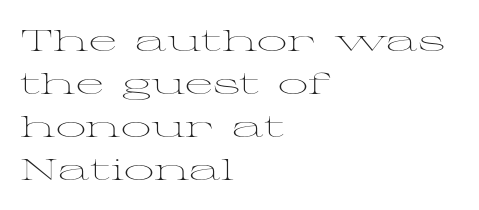
The image shows 30 px light, wide serif type, upright; set left-aligned, normal line spacing (1.43x), normal letter spacing, not underlined; medium stroke contrast and a medium x-height.
